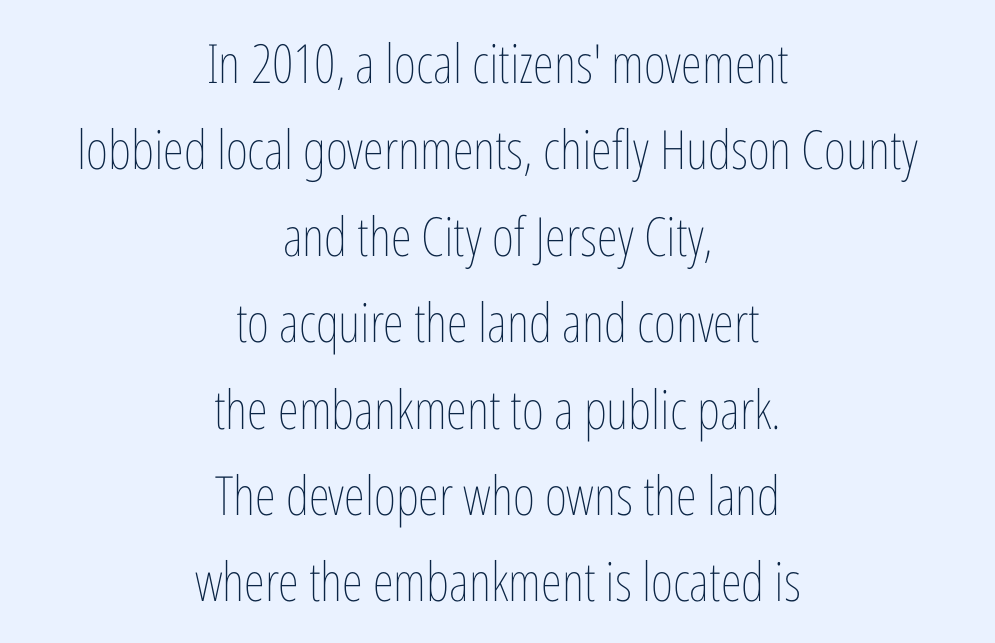
Look at the tracking — it's just the regular setting, nothing added. The block of text has a typical density, with ordinary space between rows. Does the lettering tilt? It doesn't — this is upright. The font is comparable to plain body text, perhaps lighter. This sample has the flowing, uneven cadence of proportional lettering.
